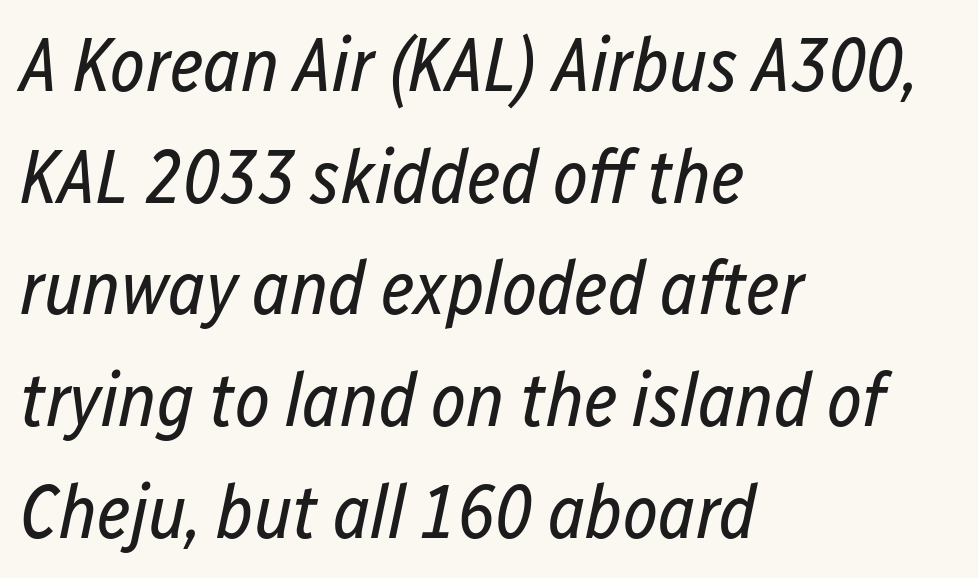
The foot of each line stays bare and open. The passage shown is typed in a proportional face where columns would drift. You can tell it's italic because the verticals aren't actually vertical. Inter-character spacing is left at the font's built-in metrics. The characters are drawn with everyday or finer stroke widths.
